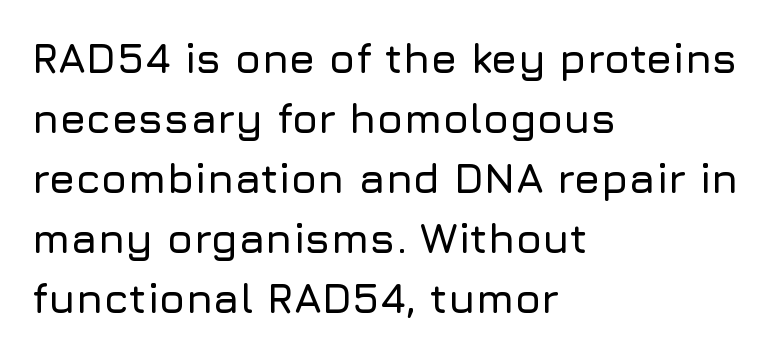
Examine the stroke ends and you'll find no serifs. Standard letterfit; no display-style spreading of the glyphs. Think of a printed novel: that variable character pitch is what you see here. One-word summary of the alignment: left.
